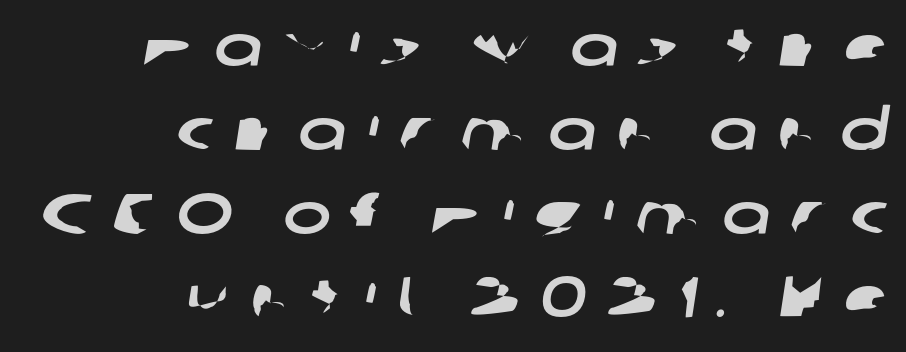
The image shows 57 px wide sans-serif type; set right-aligned, normal line spacing (1.47x), unusually wide letter spacing (+0.36 em), not underlined; low stroke contrast and a medium x-height.
